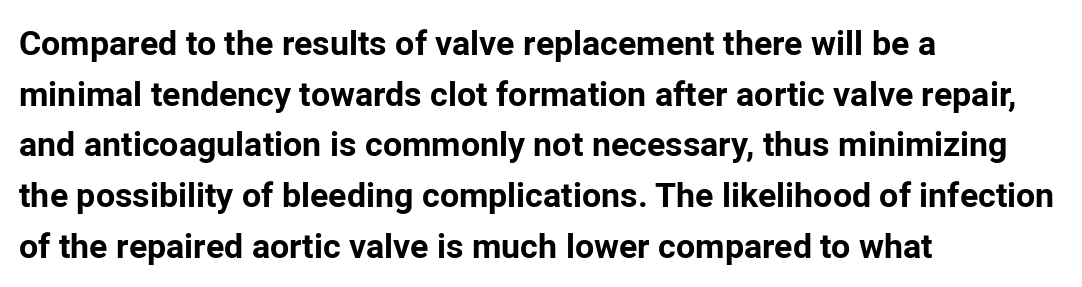
Q: Is the text bold? A: Yes.
Q: Is the text italic (slanted)? A: No, it is upright.
Q: Is the typeface a serif or a sans-serif typeface? A: Sans-serif.
Q: Is the text underlined? A: No.
Q: How is the paragraph aligned? A: Left-aligned.
Q: Is the spacing between letters normal or unusually wide? A: Normal.
Q: Is the spacing between lines tight, normal or loose? A: Normal.
Q: Width (condensed, normal, or wide)? A: Normal.
Q: Stroke contrast? A: Low.
Q: x-height? A: Medium.
Q: Monospaced? A: No.
